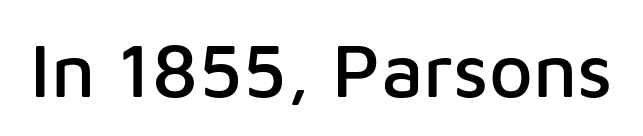
The image shows 76 px sans-serif type, upright; set normal letter spacing, not underlined; low stroke contrast and a medium x-height.
